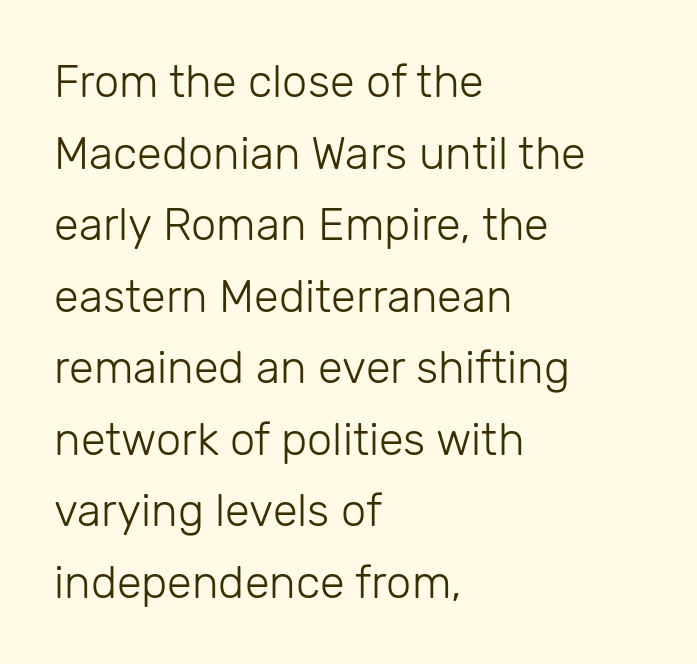
The image shows 45 px light sans-serif type, upright; set left-aligned, normal line spacing (1.59x), normal letter spacing, not underlined; low stroke contrast and a medium x-height.
